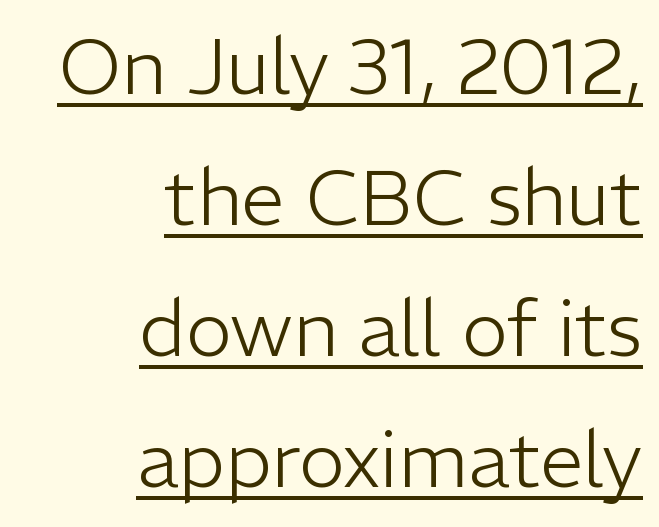
In CSS terms this would be text-align: right. These lines are composed in type without serifs. A typesetter would call this proportional, since set widths differ per character. The horizontal fit of the characters is conventional and even. The line-height multiplier appears to be the usual default.
